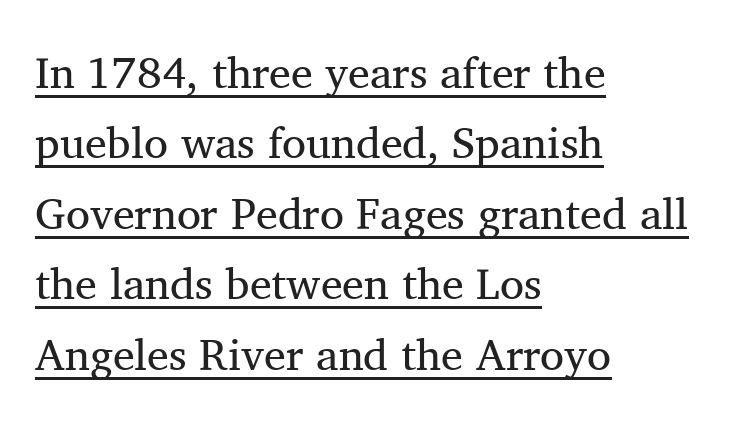
The image shows 44 px regular-weight serif type, upright; set left-aligned, normal line spacing (1.6x), normal letter spacing, underlined; medium stroke contrast and a medium x-height.
